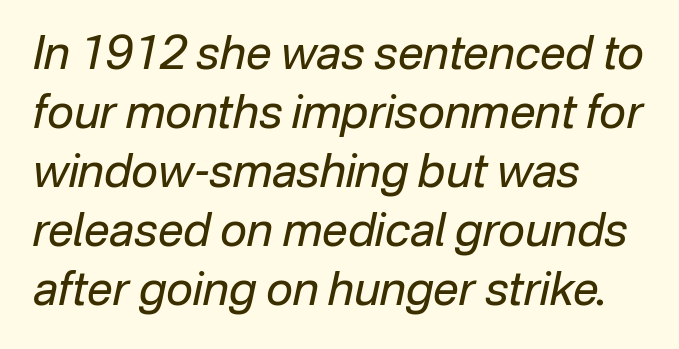
The image shows 46 px regular-weight type, italic (leaning right); set left-aligned, normal line spacing (1.28x), normal letter spacing, not underlined; low stroke contrast and a medium x-height.
